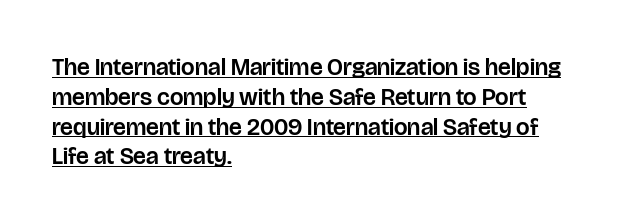
{"italic": "no", "underline": "yes", "align": "left", "line_spacing_ratio": 1.24, "letter_spacing": "normal", "letter_spacing_em": 0.0, "glyph_px": 24}
